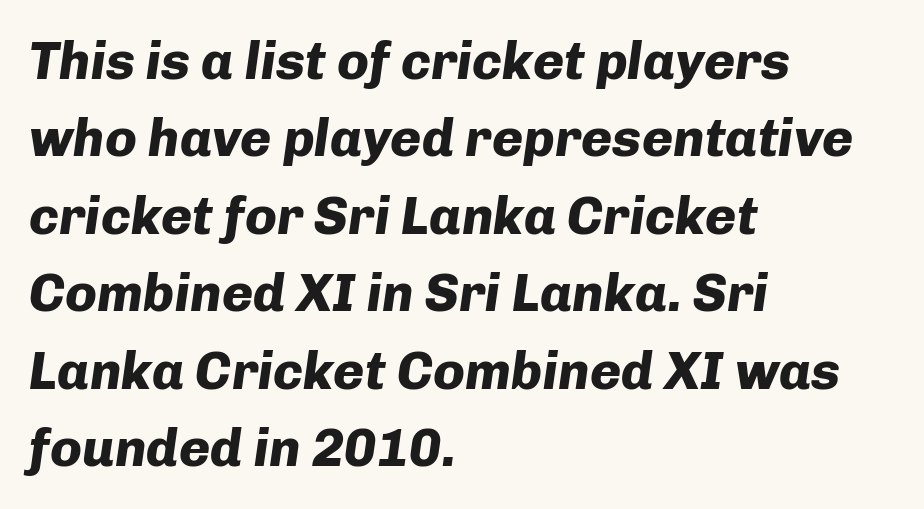
The image shows 53 px heavy type, italic (leaning right); set left-aligned, normal line spacing (1.46x), normal letter spacing, not underlined; low stroke contrast and a medium x-height.
